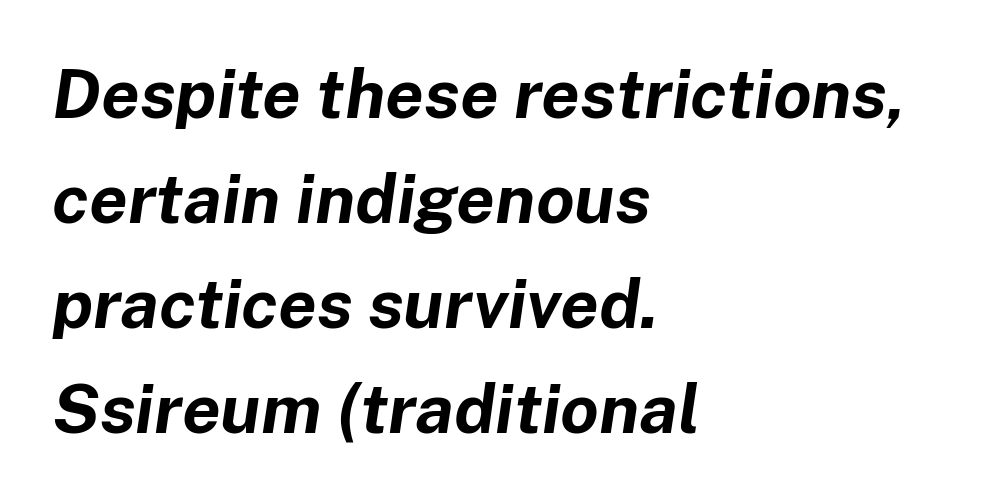
The image shows 69 px bold type, italic (leaning right); set left-aligned, normal line spacing (1.52x), normal letter spacing, not underlined; low stroke contrast and a medium x-height.
